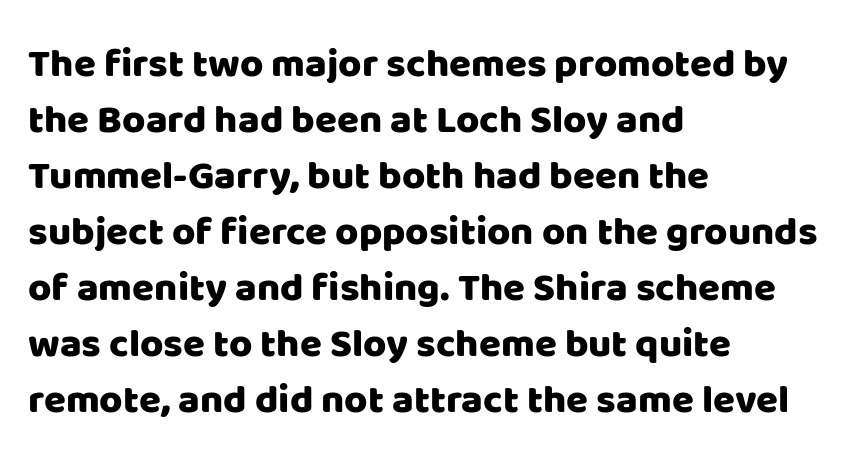
{"serif": "no", "italic": "no", "width": "normal", "stroke_contrast": "low", "x_height": "large", "monospaced": "no", "underline": "no", "align": "left", "line_spacing": "normal", "line_spacing_ratio": 1.4, "letter_spacing": "normal", "letter_spacing_em": 0.0, "glyph_px": 40}
